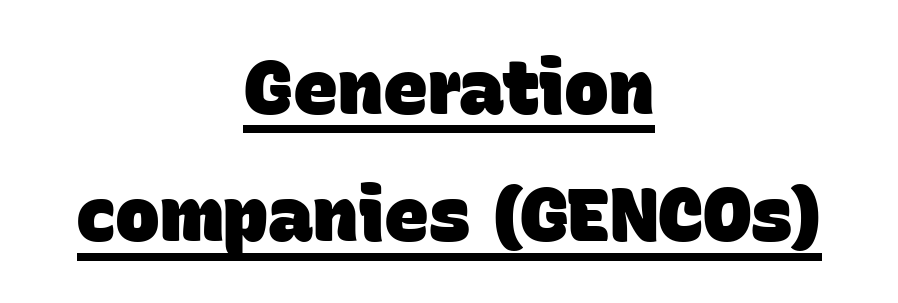
{"serif": "no", "bold": "yes", "weight": "heavy", "width": "normal", "stroke_contrast": "low", "x_height": "large", "monospaced": "no", "underline": "yes", "align": "center", "line_spacing": "normal", "line_spacing_ratio": 1.7, "letter_spacing": "normal", "letter_spacing_em": 0.0, "glyph_px": 75}
